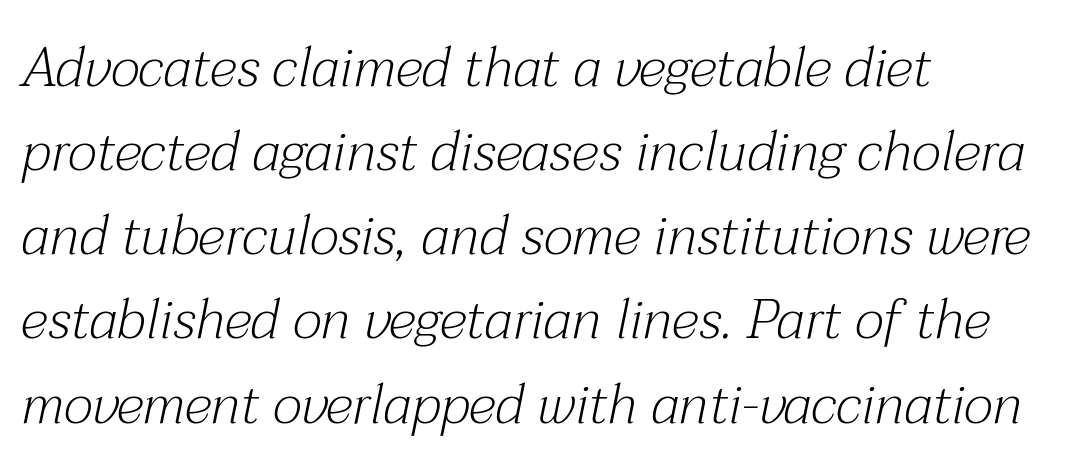
The strip under each line holds only bare page. The passage shown is typed in a proportional face where columns would drift. Inter-character spacing is left at the font's built-in metrics. Evenly set lines give the paragraph a standard silhouette.
